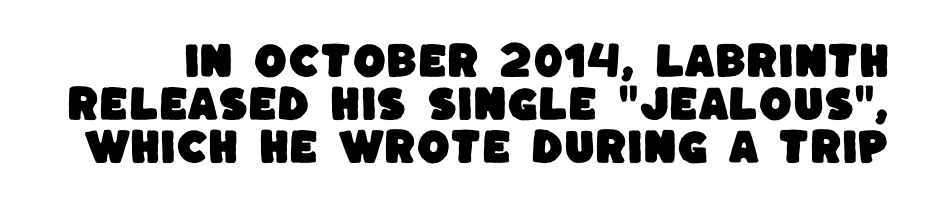
{"serif": "no", "width": "normal", "stroke_contrast": "low", "x_height": "large", "monospaced": "no", "underline": "no", "line_spacing": "tight", "line_spacing_ratio": 1.13, "letter_spacing": "normal", "letter_spacing_em": 0.0, "glyph_px": 38}
